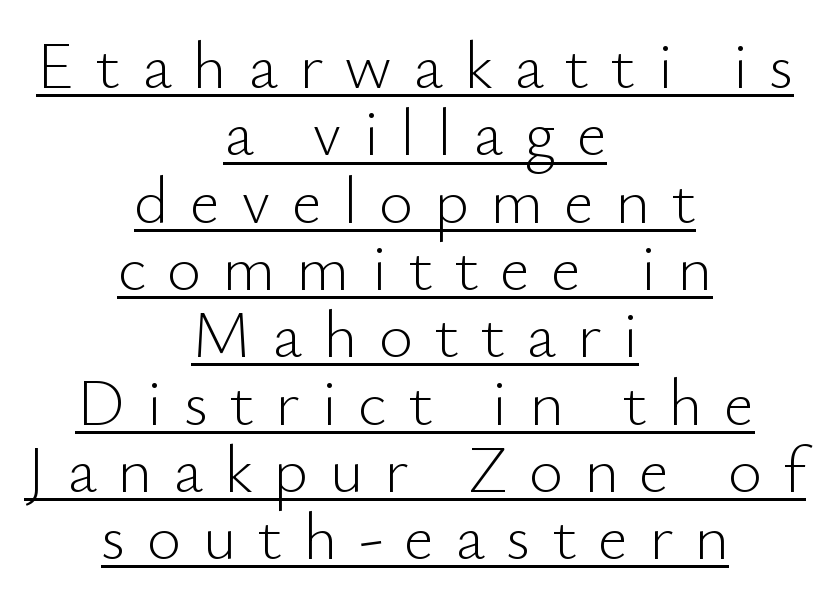
The image shows 66 px light sans-serif type, upright; set centered, tight line spacing (1.02x), unusually wide letter spacing (+0.32 em), underlined; low stroke contrast and a small x-height.
